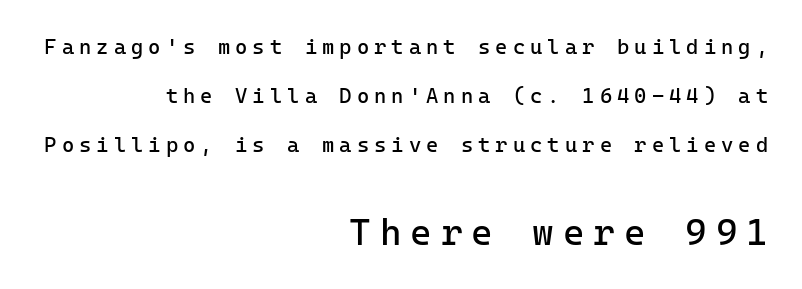
The image shows 37 px regular-weight sans-serif type, upright; set right-aligned, loose line spacing (2.33x), unusually wide letter spacing (+0.24 em), not underlined; the second (bottom) block is 1.76x larger; low stroke contrast and a medium x-height.
